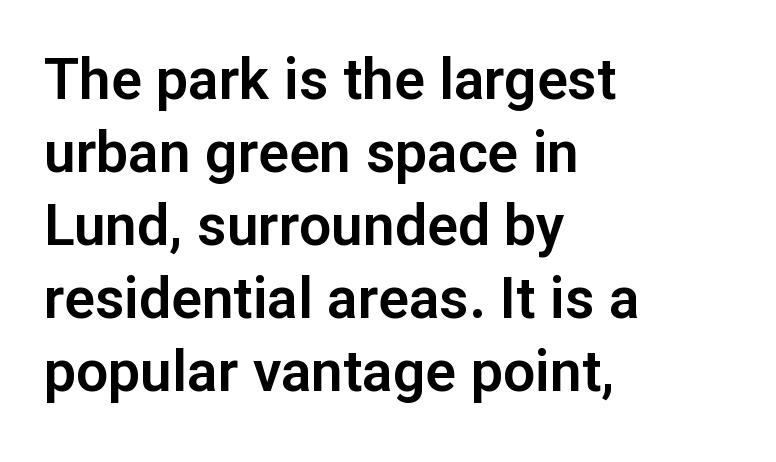
{"serif": "no", "italic": "no", "width": "normal", "stroke_contrast": "low", "x_height": "medium", "monospaced": "no", "underline": "no", "align": "left", "line_spacing": "normal", "line_spacing_ratio": 1.28, "letter_spacing": "normal", "letter_spacing_em": 0.0, "glyph_px": 57}
